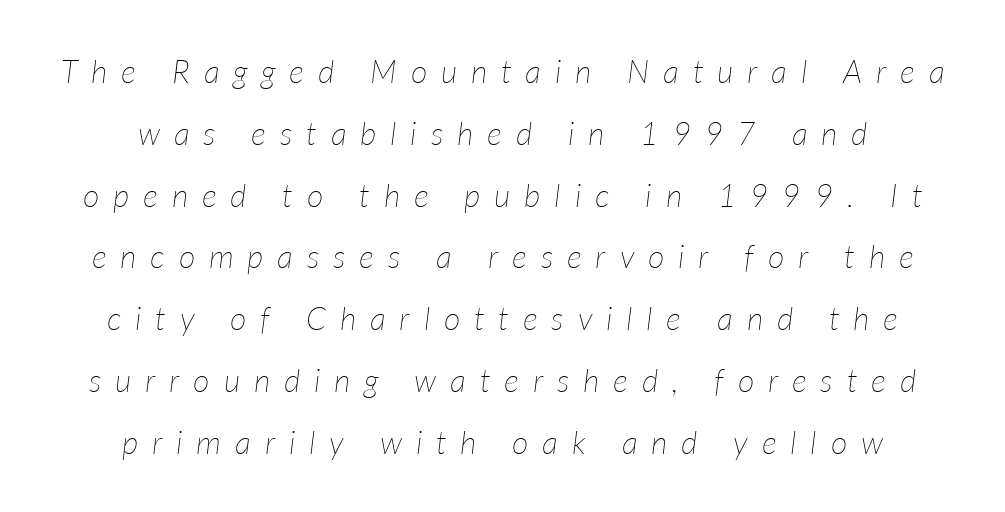
Q: Is the text bold? A: No.
Q: Is the text italic (slanted)? A: Yes, it leans right by about 7 degrees.
Q: Is the text underlined? A: No.
Q: How is the paragraph aligned? A: Centered.
Q: Is the spacing between letters normal or unusually wide? A: Unusually wide.
Q: Is the spacing between lines tight, normal or loose? A: Loose.
Q: Width (condensed, normal, or wide)? A: Normal.
Q: Stroke contrast? A: Low.
Q: x-height? A: Medium.
Q: Monospaced? A: No.
